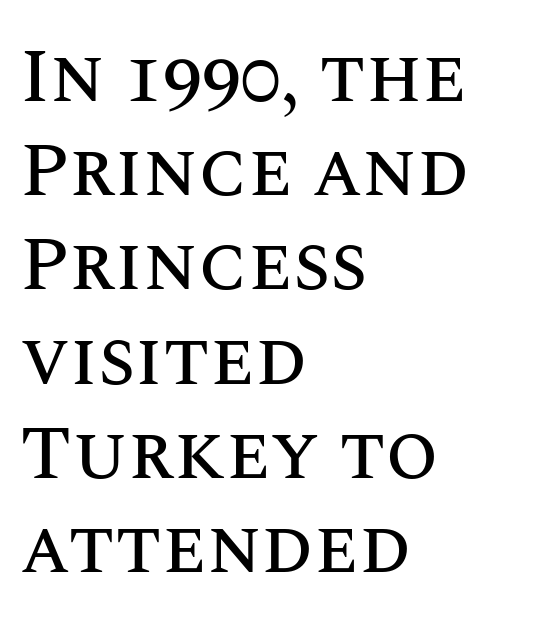
Q: Is the text italic (slanted)? A: No, it is upright.
Q: Is the text underlined? A: No.
Q: How is the paragraph aligned? A: Left-aligned.
Q: Is the spacing between letters normal or unusually wide? A: Normal.
Q: Width (condensed, normal, or wide)? A: Normal.
Q: Stroke contrast? A: Medium.
Q: x-height? A: Large.
Q: Monospaced? A: No.
